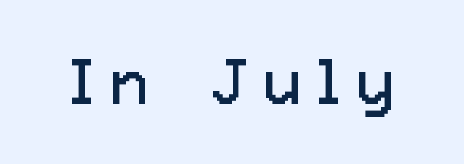
Q: Is the text bold? A: No.
Q: Is the text italic (slanted)? A: No, it is upright.
Q: Is the typeface a serif or a sans-serif typeface? A: Sans-serif.
Q: Is the text underlined? A: No.
Q: Is the spacing between letters normal or unusually wide? A: Unusually wide.
Q: Width (condensed, normal, or wide)? A: Normal.
Q: Stroke contrast? A: Low.
Q: x-height? A: Medium.
Q: Monospaced? A: No.
